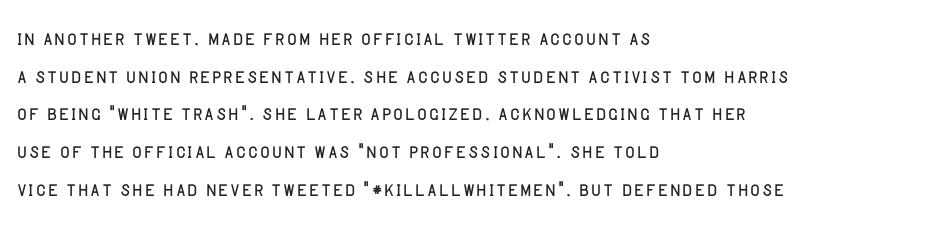
This sample is left-justified, so line endings fall wherever the words run out. Short note: letters normally spaced. These lines were composed using upright roman letters. Nothing heavy about these letters — not bold at all. The glyphs are unaccompanied by any horizontal stroke below them. Quick note: interline space is typical.
